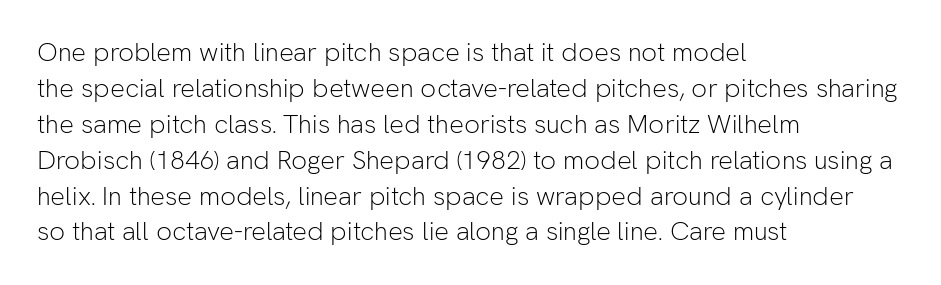
The characters are drawn with everyday or finer stroke widths. Line beginnings align vertically; line endings do not. Rule under the text: the space is simply empty. Words appear dense and cohesive because spacing is normal. Whoever set this chose a conventional vertical rhythm. Rendered with straight, roman letterforms.
